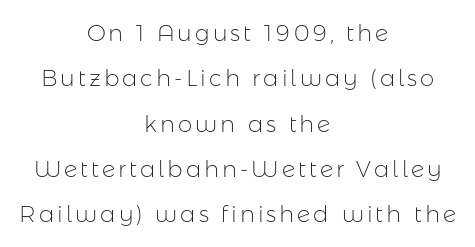
Leftover space on each line is divided equally before and after the words. The strokes are not fattened; the text isn't bold. The passage shown stacks its lines with a broad gap. Nope, not italic — everything's standing straight. Check under the words: just untouched page.
